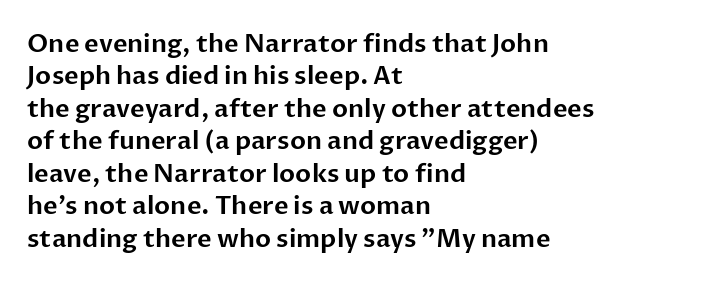
The image shows 25 px text type, upright; set left-aligned, normal line spacing (1.3x), normal letter spacing, not underlined.
